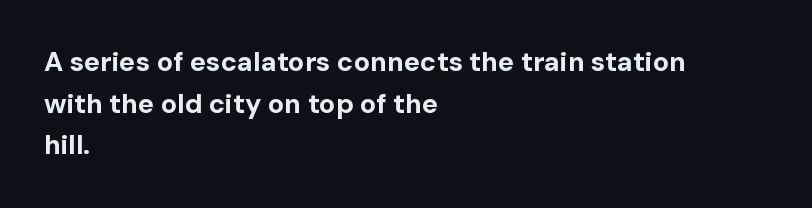
The image shows 27 px bold type, upright; set left-aligned, normal line spacing (1.54x), normal letter spacing, not underlined.
